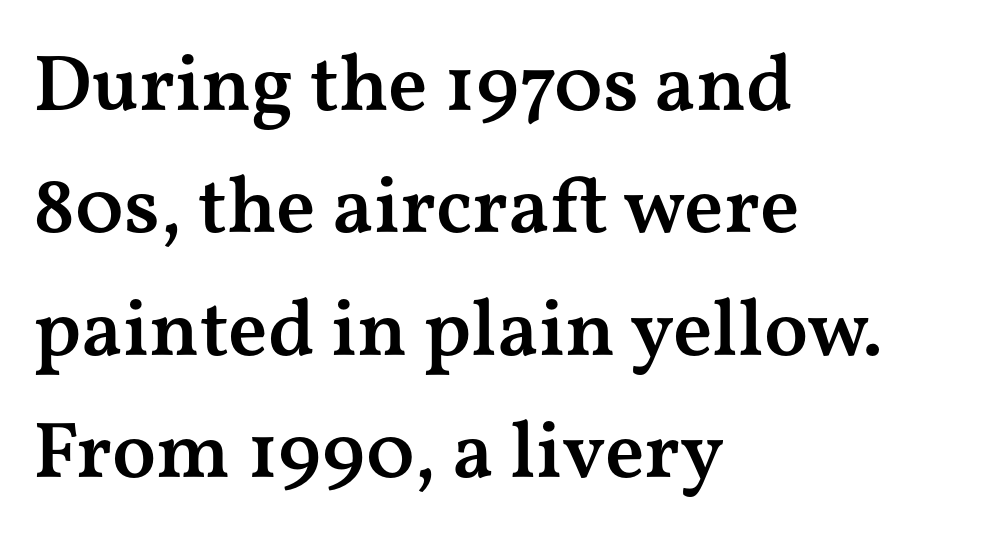
The image shows 80 px semibold, wide serif type, upright; set left-aligned, normal line spacing (1.53x), normal letter spacing, not underlined; medium stroke contrast and a medium x-height.
